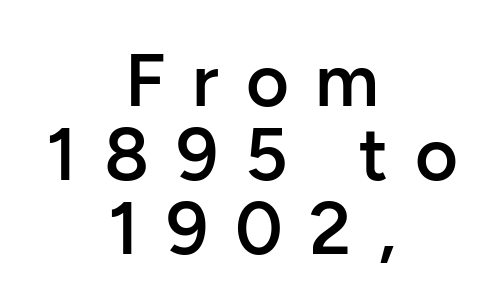
Grotesque or geometric, the face here clearly has no serifs. Summary of weight: moderately heavy, a semibold. The face used here is proportionally spaced, like ordinary book or web type. Check the space under the baseline: it is left empty.
